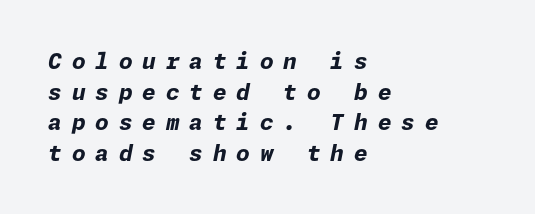
Q: Is the text bold? A: Yes.
Q: Is the text italic (slanted)? A: Yes, it leans right by about 11 degrees.
Q: Is the text underlined? A: No.
Q: How is the paragraph aligned? A: Left-aligned.
Q: Is the spacing between letters normal or unusually wide? A: Unusually wide.
Q: Is the spacing between lines tight, normal or loose? A: Normal.
